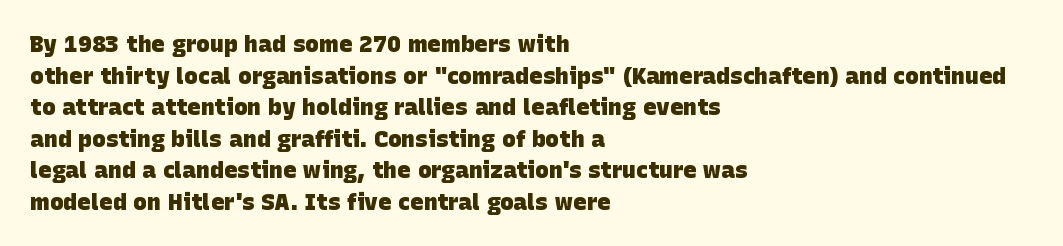
How are the letters spaced? Ordinarily, with no added tracking. Lines of text with bare space underneath. Casual observation: everything's shoved over to the left. Notice how thick the strokes are: this is what a full bold looks like.
